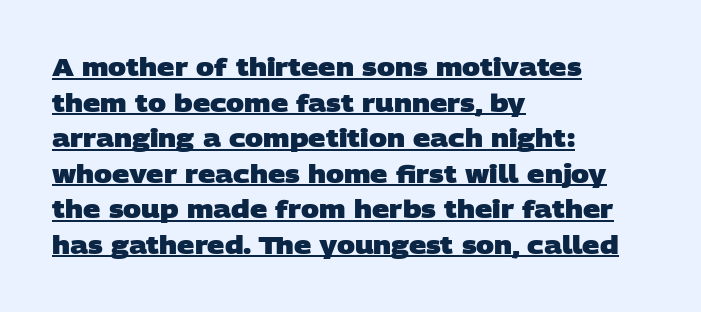
{"bold": "yes", "underline": "yes", "align": "left", "line_spacing": "normal", "line_spacing_ratio": 1.48, "letter_spacing": "normal", "letter_spacing_em": 0.0, "glyph_px": 24}
